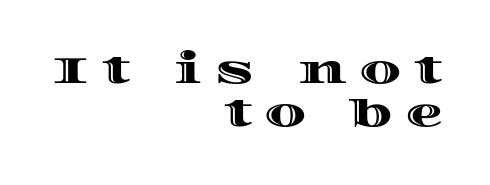
Q: Is the text italic (slanted)? A: No, it is upright.
Q: Is the text underlined? A: No.
Q: How is the paragraph aligned? A: Right-aligned.
Q: Is the spacing between letters normal or unusually wide? A: Unusually wide.
Q: Width (condensed, normal, or wide)? A: Wide.
Q: x-height? A: Large.
Q: Monospaced? A: No.
